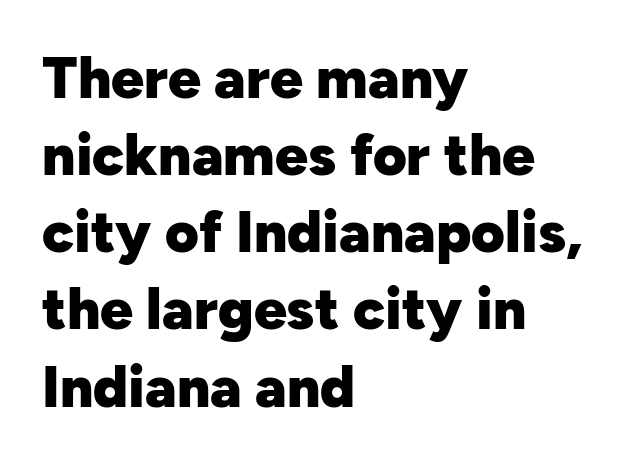
The image shows 58 px heavy sans-serif type, upright; set left-aligned, normal line spacing (1.33x), normal letter spacing, not underlined; low stroke contrast and a medium x-height.
